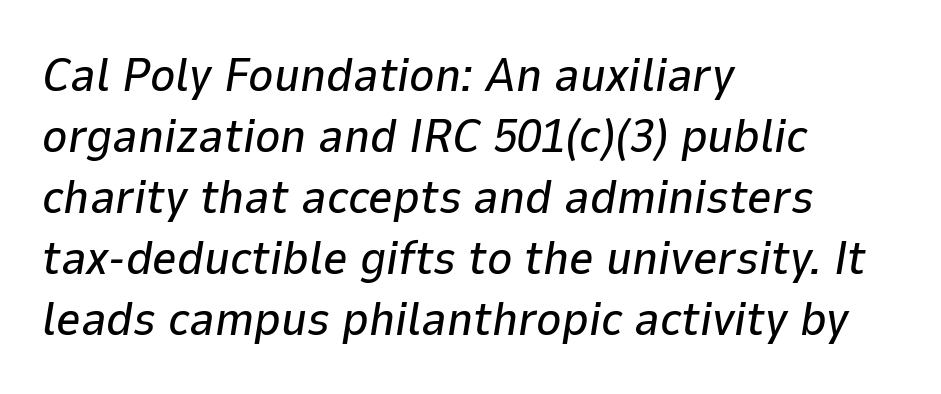
The image shows 48 px text type, italic (leaning right); set left-aligned, normal line spacing (1.27x), normal letter spacing, not underlined; low stroke contrast and a medium x-height.
